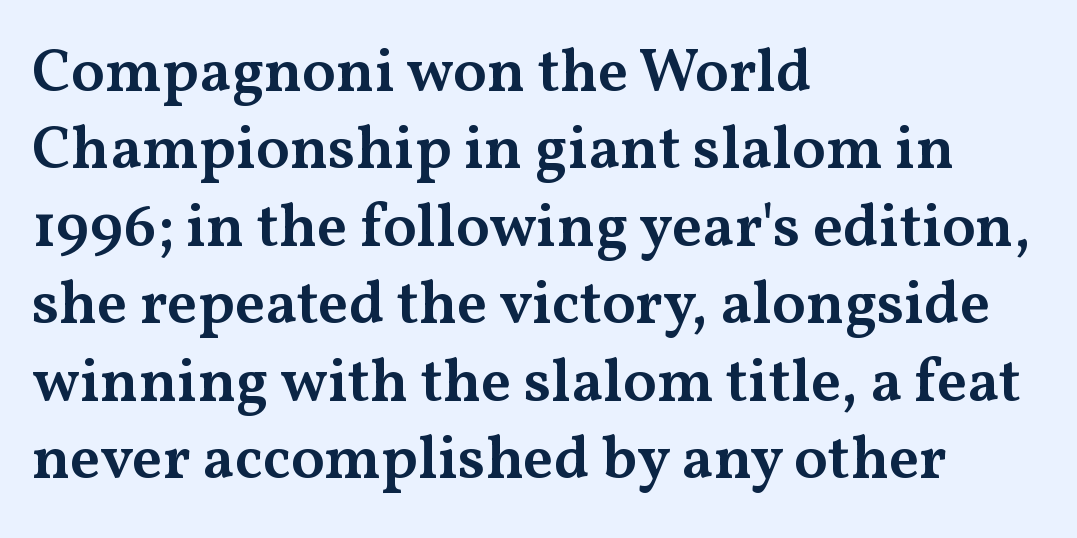
{"serif": "yes", "italic": "no", "bold": "semi", "weight": "semibold", "width": "wide", "stroke_contrast": "medium", "x_height": "medium", "monospaced": "no", "underline": "no", "align": "left", "line_spacing": "normal", "line_spacing_ratio": 1.27, "letter_spacing": "normal", "letter_spacing_em": 0.0, "glyph_px": 61}
